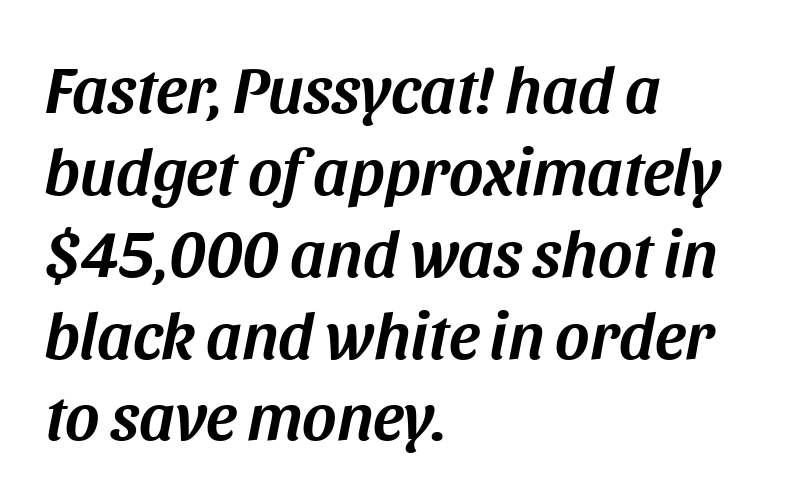
The image shows 66 px text type, italic (leaning right); set left-aligned, line spacing 1.24x, normal letter spacing, not underlined; medium stroke contrast and a large x-height.
